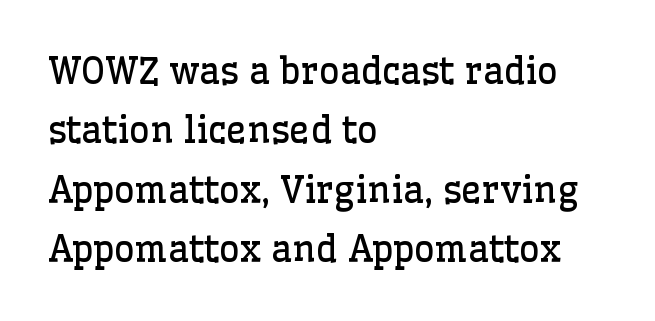
{"serif": "yes", "italic": "no", "bold": "no", "weight": "regular", "width": "normal", "stroke_contrast": "low", "x_height": "medium", "monospaced": "no", "underline": "no", "align": "left", "line_spacing": "normal", "line_spacing_ratio": 1.65, "letter_spacing": "normal", "letter_spacing_em": 0.0, "glyph_px": 36}
